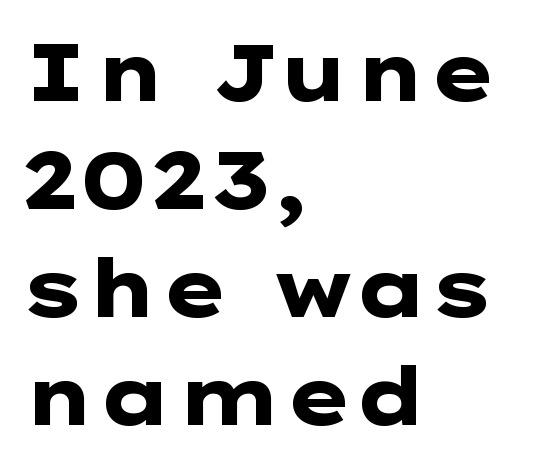
{"serif": "no", "italic": "no", "bold": "yes", "weight": "heavy", "width": "wide", "stroke_contrast": "low", "x_height": "medium", "underline": "no", "align": "left", "line_spacing": "normal", "line_spacing_ratio": 1.35, "letter_spacing": "normal", "letter_spacing_em": 0.0, "glyph_px": 80}
